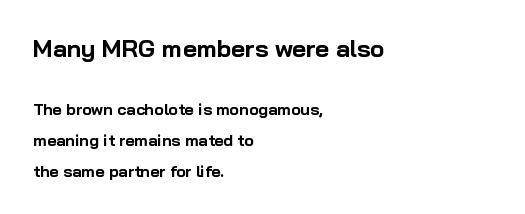
Q: Is the text bold? A: Yes.
Q: Is the text italic (slanted)? A: No, it is upright.
Q: Is the text underlined? A: No.
Q: How is the paragraph aligned? A: Left-aligned.
Q: Is the spacing between letters normal or unusually wide? A: Normal.
Q: Is the spacing between lines tight, normal or loose? A: Loose.
Q: Which block of text is set in a larger size, the first (top) or the second (bottom)? A: The first (top) one.
